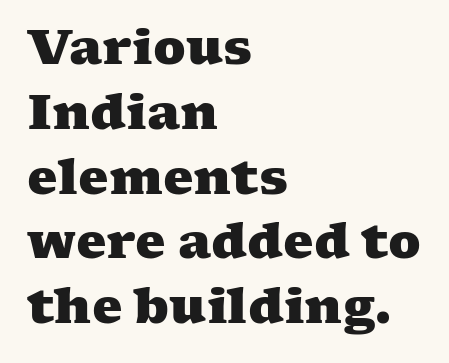
Q: Is the text bold? A: Yes.
Q: Is the typeface a serif or a sans-serif typeface? A: Serif.
Q: Is the text underlined? A: No.
Q: How is the paragraph aligned? A: Left-aligned.
Q: Is the spacing between letters normal or unusually wide? A: Normal.
Q: Is the spacing between lines tight, normal or loose? A: Normal.
Q: Width (condensed, normal, or wide)? A: Wide.
Q: Stroke contrast? A: Medium.
Q: x-height? A: Medium.
Q: Monospaced? A: No.
